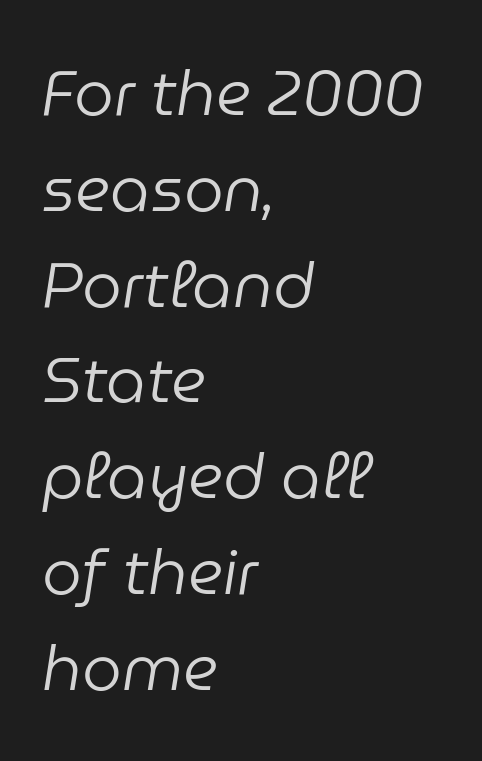
The image shows 63 px regular-weight type, italic (leaning right); set left-aligned, normal line spacing (1.52x), normal letter spacing, not underlined; low stroke contrast and a medium x-height.
